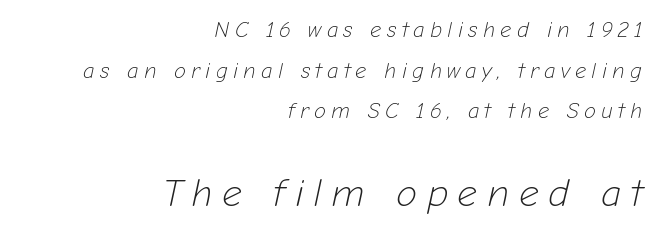
Q: Is the text bold? A: No.
Q: Is the text italic (slanted)? A: Yes, it leans right by about 12 degrees.
Q: Is the text underlined? A: No.
Q: How is the paragraph aligned? A: Right-aligned.
Q: Is the spacing between letters normal or unusually wide? A: Unusually wide.
Q: Which block of text is set in a larger size, the first (top) or the second (bottom)? A: The second (bottom) one.
Q: Width (condensed, normal, or wide)? A: Normal.
Q: Stroke contrast? A: Low.
Q: x-height? A: Medium.
Q: Monospaced? A: No.
